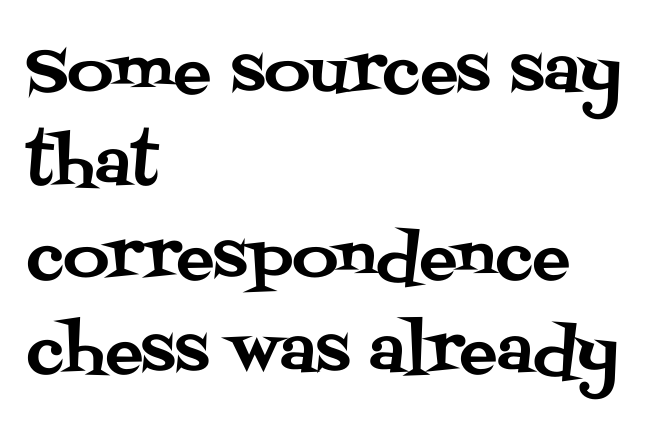
Q: Is the text italic (slanted)? A: No, it is upright.
Q: Is the typeface a serif or a sans-serif typeface? A: Serif.
Q: Is the text underlined? A: No.
Q: How is the paragraph aligned? A: Left-aligned.
Q: Is the spacing between letters normal or unusually wide? A: Normal.
Q: Is the spacing between lines tight, normal or loose? A: Normal.
Q: Width (condensed, normal, or wide)? A: Normal.
Q: Stroke contrast? A: Medium.
Q: x-height? A: Large.
Q: Monospaced? A: No.
